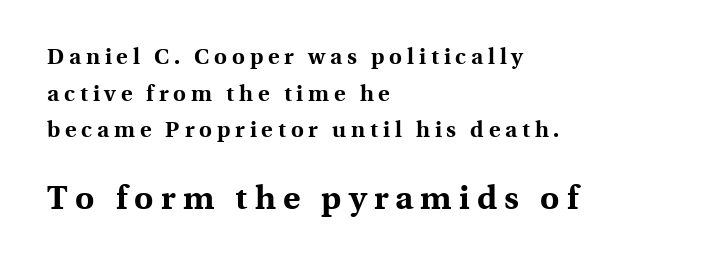
{"serif": "yes", "italic": "no", "bold": "yes", "weight": "bold", "width": "normal", "x_height": "medium", "monospaced": "no", "underline": "no", "align": "left", "line_spacing": "normal", "line_spacing_ratio": 1.67, "letter_spacing": "wide", "letter_spacing_em": 0.22, "larger_block": "second", "size_ratio": 1.5, "glyph_px": 33}
